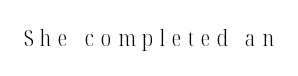
{"italic": "no", "bold": "no", "underline": "no", "letter_spacing": "wide", "letter_spacing_em": 0.3, "glyph_px": 21}
